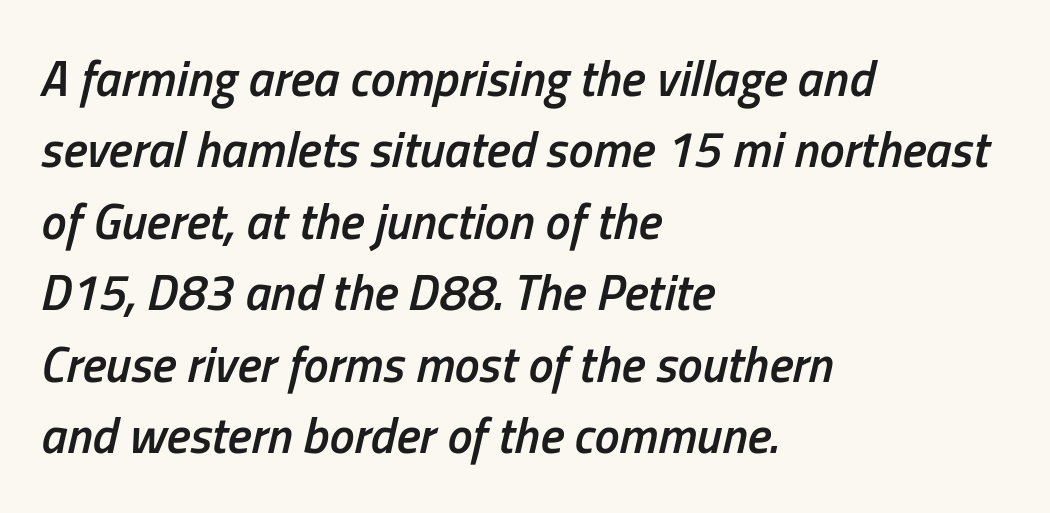
The image shows 50 px semibold, condensed type, italic (leaning right); set left-aligned, normal line spacing (1.43x), normal letter spacing, not underlined; low stroke contrast and a medium x-height.
